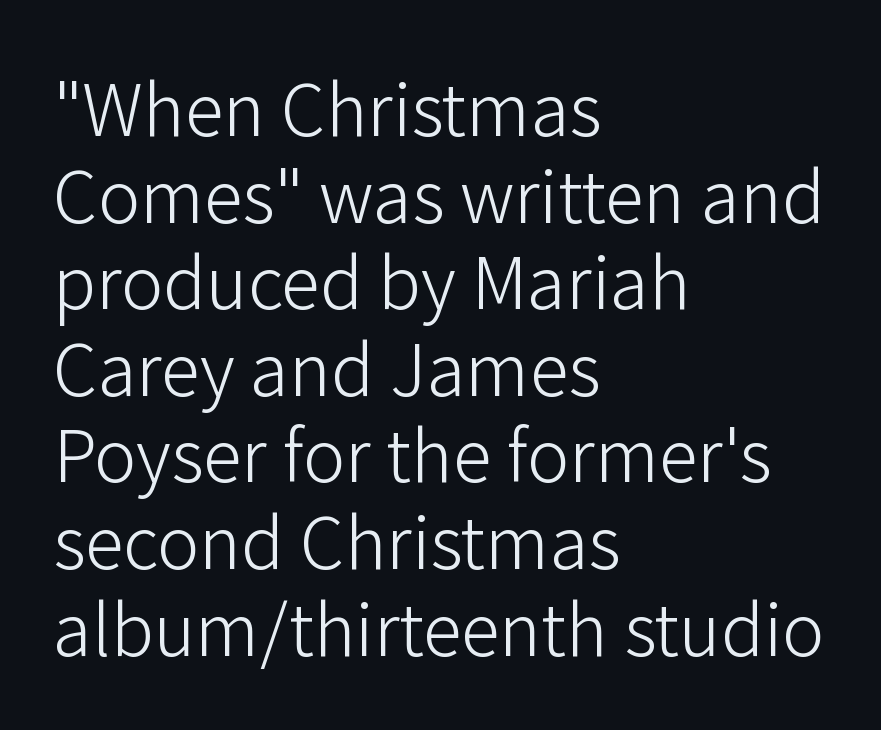
The image shows 71 px light sans-serif type, upright; set left-aligned, line spacing 1.22x, normal letter spacing, not underlined; low stroke contrast and a medium x-height.
